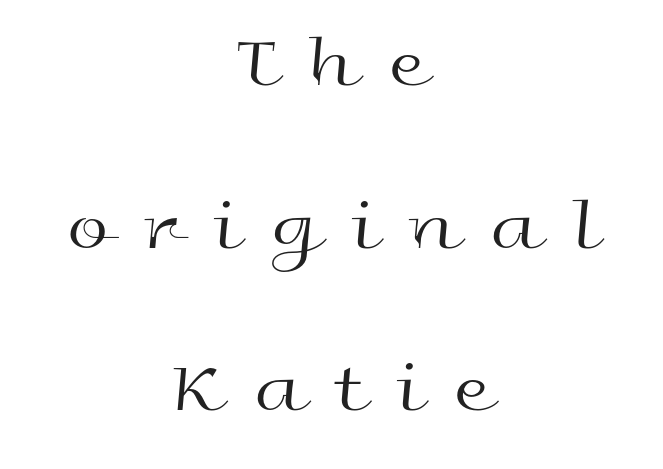
The image shows 75 px regular-weight, wide sans-serif type, upright; set centered, loose line spacing (2.17x), unusually wide letter spacing (+0.44 em), not underlined; a medium x-height.
